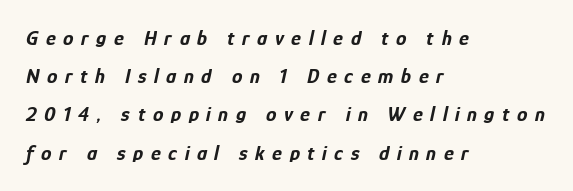
The image shows 21 px bold type, italic (leaning right); set left-aligned, line spacing 1.82x, unusually wide letter spacing (+0.36 em), not underlined.
